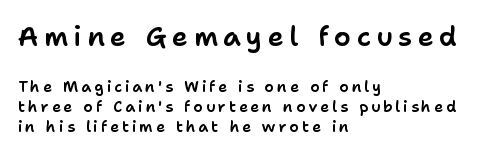
A normal amount of white space separates one row of letters from the next. Only glyphs here, with clear space below each row. Which chunk is bigger? The first one — the top block dwarfs the bottom. One-word summary of the alignment: left. Look at the tracking — it's clearly loosened, letters drifting apart. Rendered with straight, roman letterforms.
